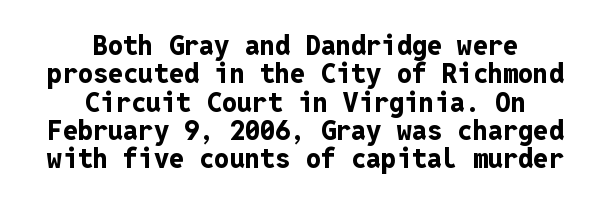
Q: Is the text bold? A: Yes.
Q: Is the text italic (slanted)? A: No, it is upright.
Q: Is the text underlined? A: No.
Q: How is the paragraph aligned? A: Centered.
Q: Is the spacing between letters normal or unusually wide? A: Normal.
Q: Is the spacing between lines tight, normal or loose? A: Tight.
